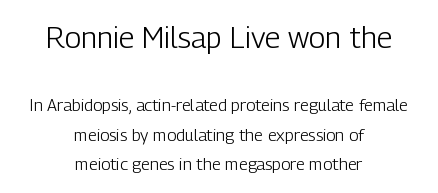
Q: Is the text bold? A: No.
Q: Is the text italic (slanted)? A: No, it is upright.
Q: Is the typeface a serif or a sans-serif typeface? A: Sans-serif.
Q: Is the text underlined? A: No.
Q: How is the paragraph aligned? A: Centered.
Q: Is the spacing between letters normal or unusually wide? A: Normal.
Q: Which block of text is set in a larger size, the first (top) or the second (bottom)? A: The first (top) one.
Q: Width (condensed, normal, or wide)? A: Condensed.
Q: Stroke contrast? A: Low.
Q: x-height? A: Medium.
Q: Monospaced? A: No.
